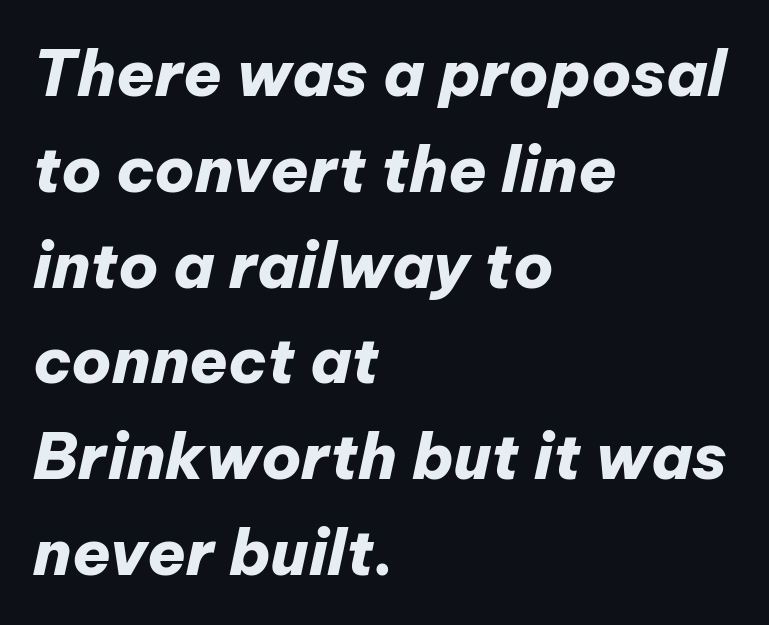
{"italic": "yes", "lean": "right", "slant_degrees": 12, "bold": "yes", "weight": "heavy", "width": "normal", "stroke_contrast": "low", "x_height": "medium", "monospaced": "no", "underline": "no", "align": "left", "line_spacing": "normal", "line_spacing_ratio": 1.52, "letter_spacing": "normal", "letter_spacing_em": 0.0, "glyph_px": 63}
